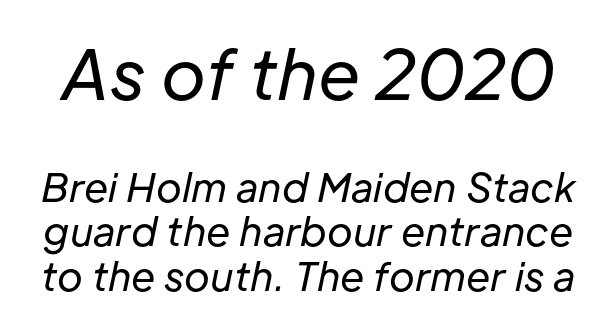
A typesetter would call this proportional, since set widths differ per character. Type without underlining. Stroke mass is kept to a normal reading level or below. Visually, the top section dominates because its glyphs are scaled up.
